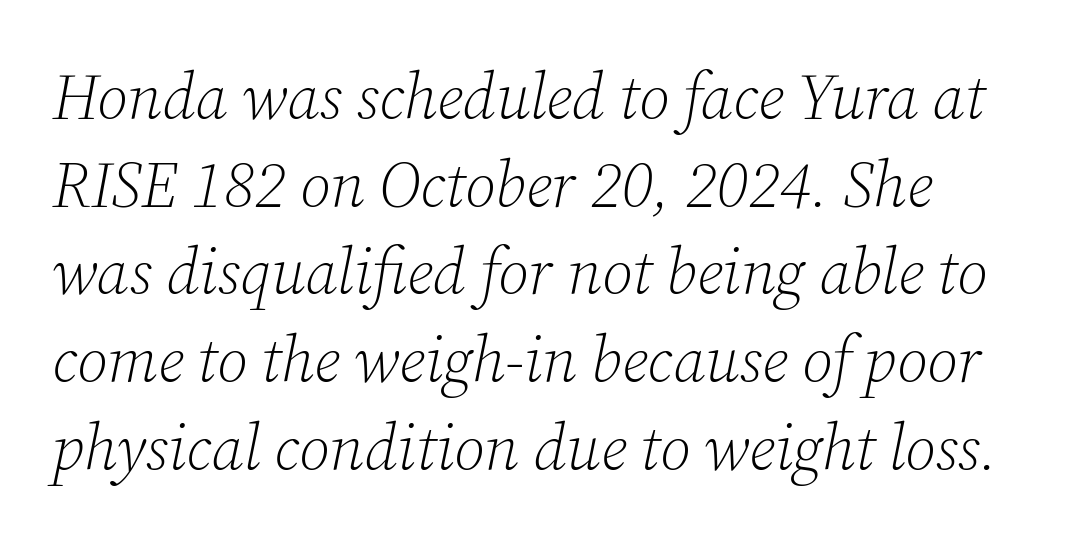
{"serif": "yes", "italic": "yes", "lean": "right", "slant_degrees": 12, "bold": "no", "weight": "light", "width": "normal", "stroke_contrast": "low", "x_height": "medium", "monospaced": "no", "underline": "no", "align": "left", "line_spacing": "normal", "line_spacing_ratio": 1.37, "letter_spacing": "normal", "letter_spacing_em": 0.0, "glyph_px": 64}
